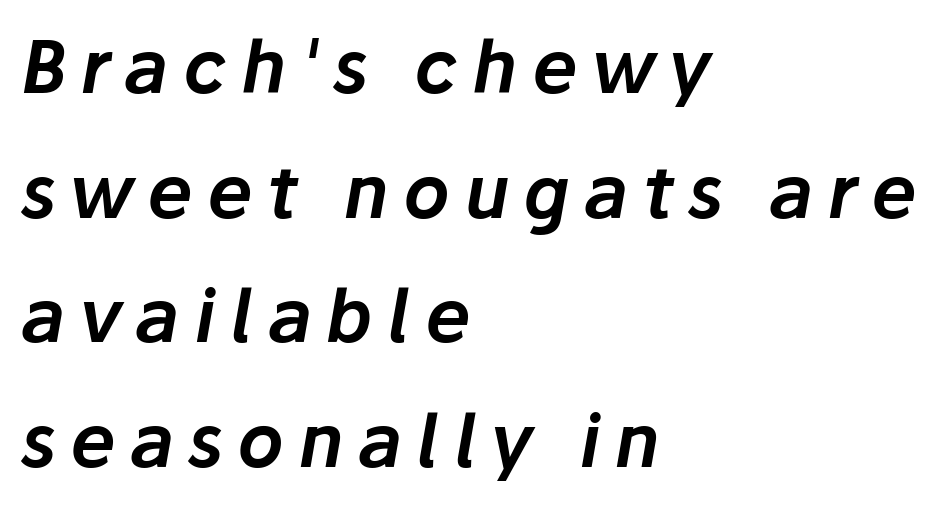
This sample uses an oblique cut, with every glyph tilted off the vertical. The zone under the glyphs is completely vacant. The lines in this sample share a left origin and differ only in where they stop. The gaps between neighbouring characters are conspicuously large. These lines are rendered in a variable-pitch font.
